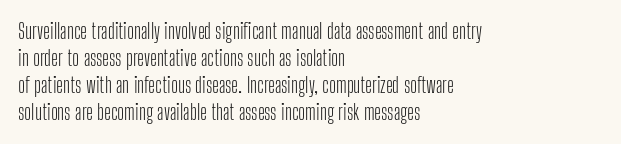
The image shows 21 px text type, upright; set left-aligned, normal line spacing (1.29x), normal letter spacing, not underlined.
